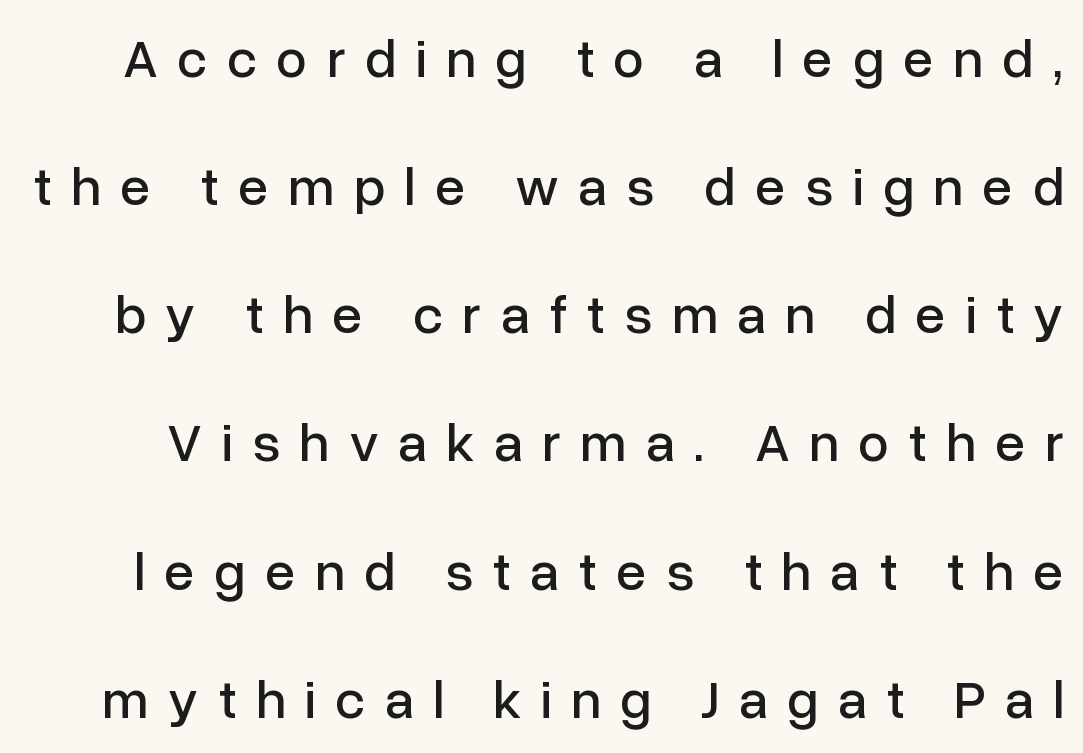
Q: Is the text italic (slanted)? A: No, it is upright.
Q: Is the typeface a serif or a sans-serif typeface? A: Sans-serif.
Q: Is the text underlined? A: No.
Q: Is the spacing between letters normal or unusually wide? A: Unusually wide.
Q: Is the spacing between lines tight, normal or loose? A: Loose.
Q: Width (condensed, normal, or wide)? A: Normal.
Q: Stroke contrast? A: Low.
Q: x-height? A: Medium.
Q: Monospaced? A: No.
